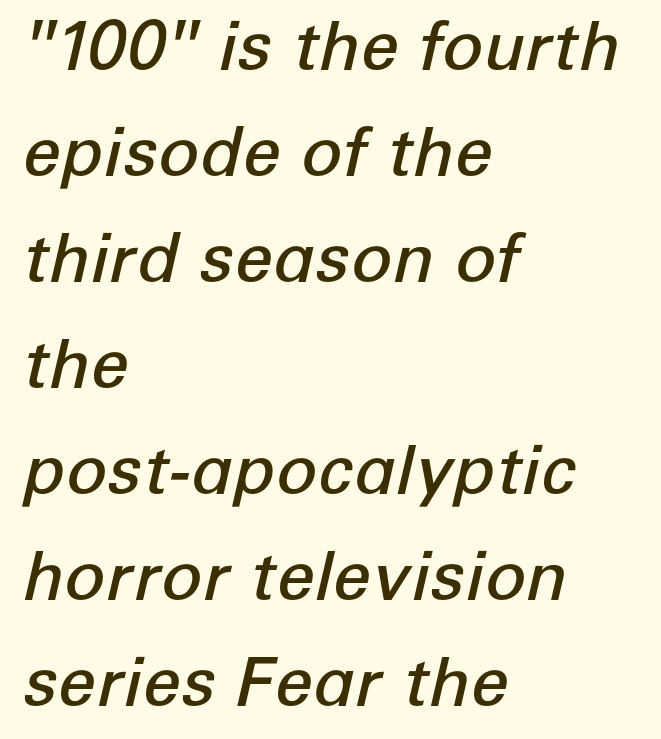
{"italic": "yes", "lean": "right", "slant_degrees": 12, "bold": "semi", "weight": "semibold", "width": "normal", "stroke_contrast": "low", "x_height": "medium", "monospaced": "no", "underline": "no", "align": "left", "line_spacing": "normal", "line_spacing_ratio": 1.56, "letter_spacing": "normal", "letter_spacing_em": 0.0, "glyph_px": 68}
